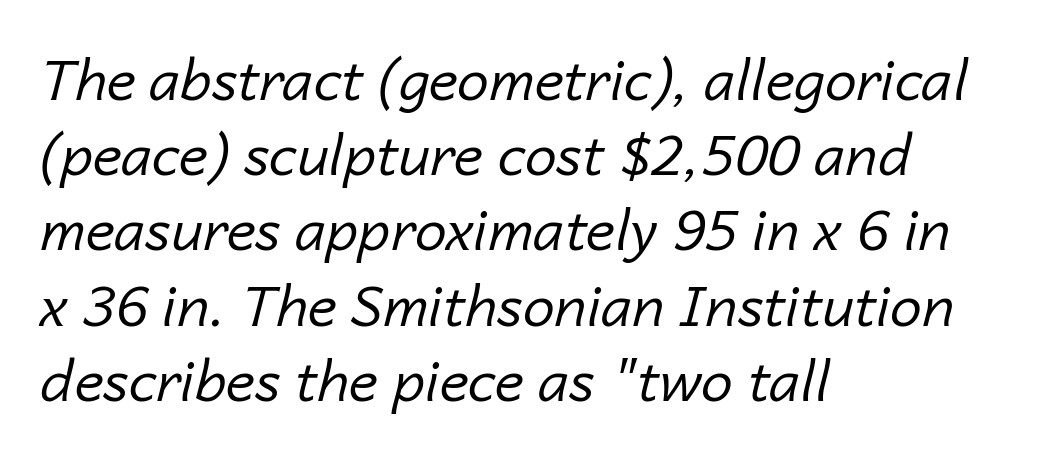
The image shows 57 px regular-weight type, italic (leaning right); set left-aligned, normal line spacing (1.32x), normal letter spacing, not underlined; low stroke contrast and a medium x-height.
